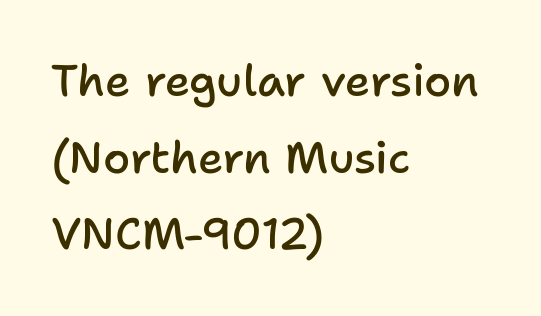
Q: Is the text bold? A: Semi-bold.
Q: Is the text italic (slanted)? A: No, it is upright.
Q: Is the typeface a serif or a sans-serif typeface? A: Sans-serif.
Q: Is the text underlined? A: No.
Q: How is the paragraph aligned? A: Left-aligned.
Q: Is the spacing between letters normal or unusually wide? A: Normal.
Q: Width (condensed, normal, or wide)? A: Normal.
Q: Stroke contrast? A: Low.
Q: x-height? A: Medium.
Q: Monospaced? A: No.
